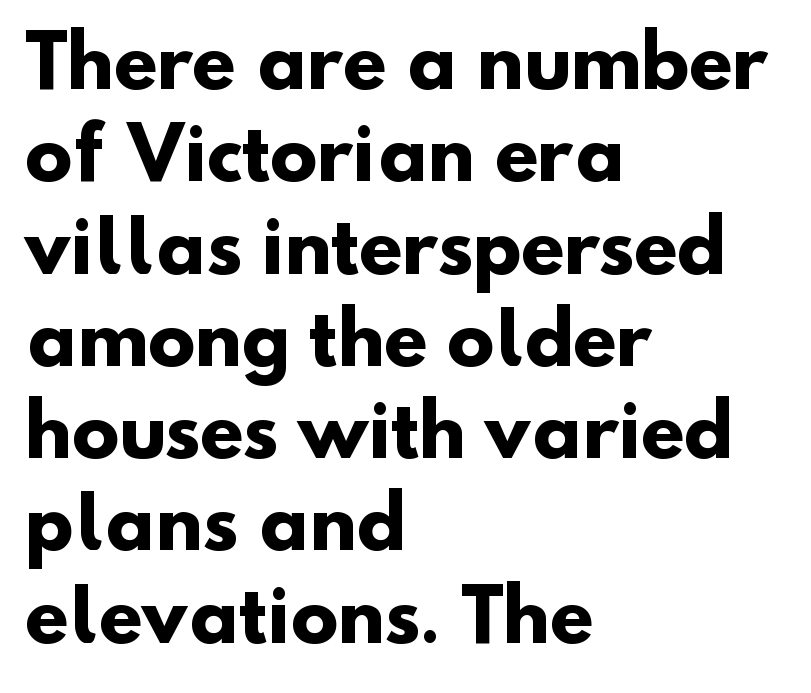
The image shows 71 px heavy sans-serif type; set left-aligned, normal line spacing (1.3x), normal letter spacing, not underlined; low stroke contrast and a small x-height.
